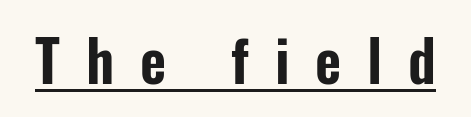
The lettering is marked with a stroke running underneath it. Character widths vary here, with narrow letters taking less room than wide ones. Classification — sans serif. Substantial extra tracking has been applied to these lines.
